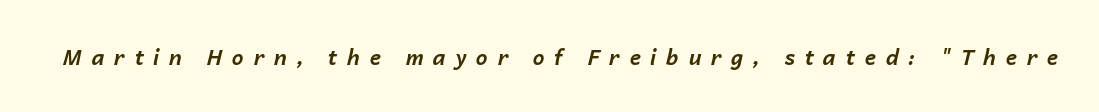
The text carries the slant typical of an italic or oblique font. Weight: bold. No word sits above an underline. The horizontal fit of the characters is loose and conspicuously gappy.
